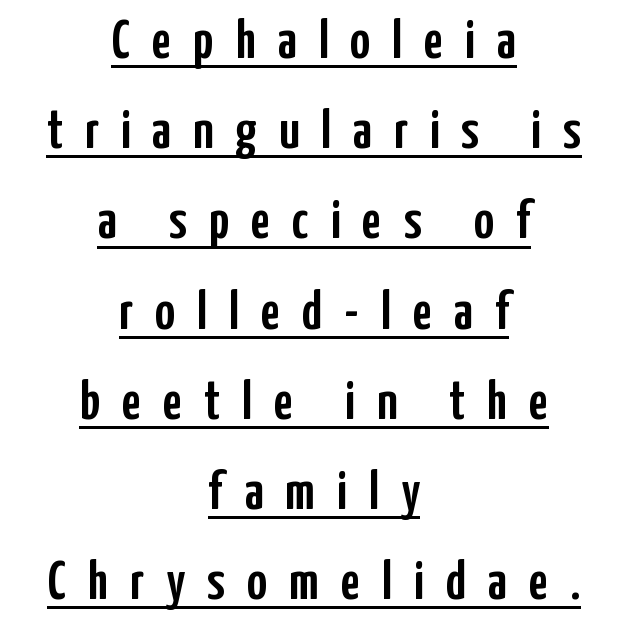
The image shows 55 px condensed sans-serif type, upright; set centered, normal line spacing (1.64x), unusually wide letter spacing (+0.4 em), underlined; low stroke contrast and a medium x-height.
